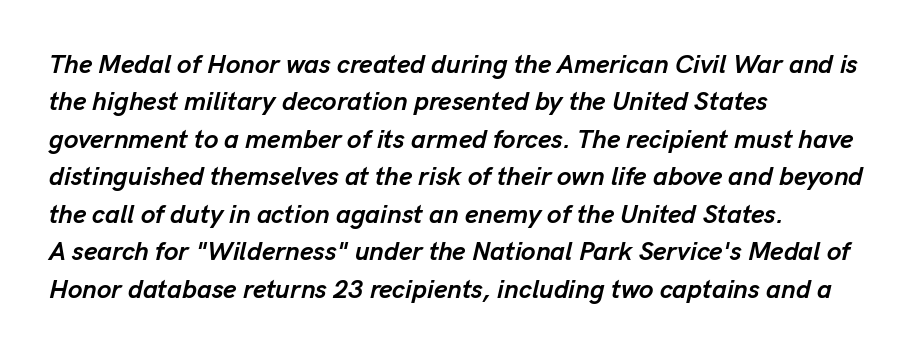
{"italic": "yes", "lean": "right", "slant_degrees": 13, "bold": "yes", "underline": "no", "align": "left", "line_spacing": "normal", "line_spacing_ratio": 1.44, "letter_spacing": "normal", "letter_spacing_em": 0.0, "glyph_px": 26}
